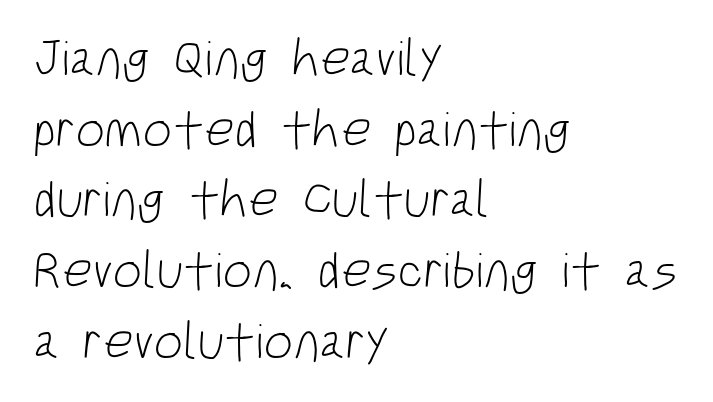
{"serif": "no", "bold": "no", "weight": "light", "width": "condensed", "stroke_contrast": "low", "x_height": "large", "monospaced": "no", "underline": "no", "align": "left", "line_spacing": "normal", "line_spacing_ratio": 1.36, "letter_spacing": "normal", "letter_spacing_em": 0.0, "glyph_px": 52}
